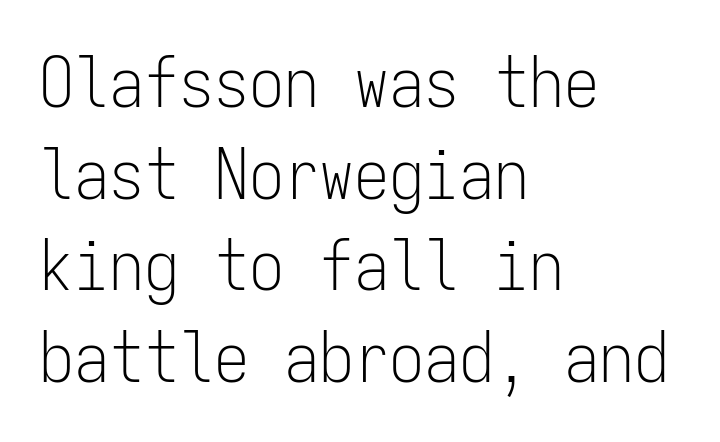
{"serif": "no", "italic": "no", "bold": "no", "weight": "light", "width": "condensed", "stroke_contrast": "low", "x_height": "medium", "monospaced": "yes", "underline": "no", "align": "left", "line_spacing": "normal", "line_spacing_ratio": 1.31, "letter_spacing": "normal", "letter_spacing_em": 0.0, "glyph_px": 70}
